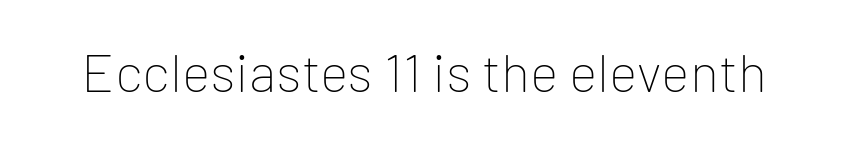
The image shows 54 px thin sans-serif type, upright; set normal letter spacing, not underlined; low stroke contrast and a medium x-height.
